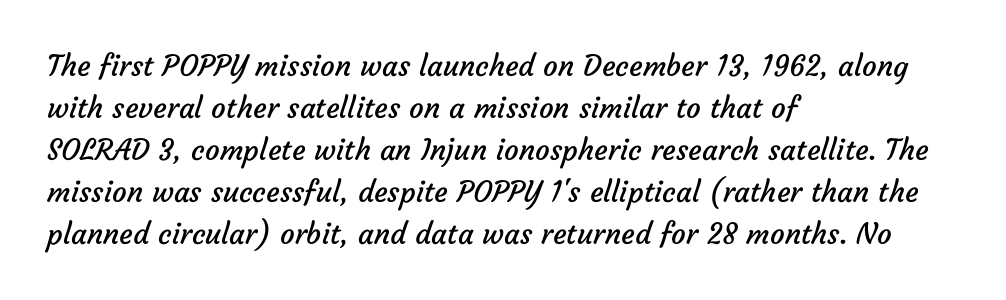
{"serif": "no", "bold": "no", "weight": "regular", "width": "normal", "stroke_contrast": "low", "x_height": "medium", "monospaced": "no", "underline": "no", "align": "left", "line_spacing": "normal", "line_spacing_ratio": 1.45, "letter_spacing": "normal", "letter_spacing_em": 0.0, "glyph_px": 29}
